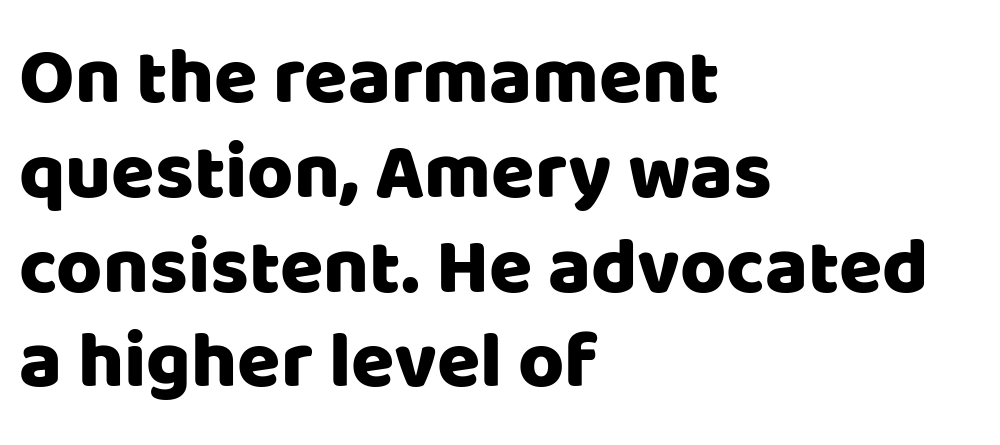
Q: Is the text italic (slanted)? A: No, it is upright.
Q: Is the typeface a serif or a sans-serif typeface? A: Sans-serif.
Q: Is the text underlined? A: No.
Q: How is the paragraph aligned? A: Left-aligned.
Q: Is the spacing between letters normal or unusually wide? A: Normal.
Q: Width (condensed, normal, or wide)? A: Normal.
Q: Stroke contrast? A: Low.
Q: x-height? A: Large.
Q: Monospaced? A: No.
